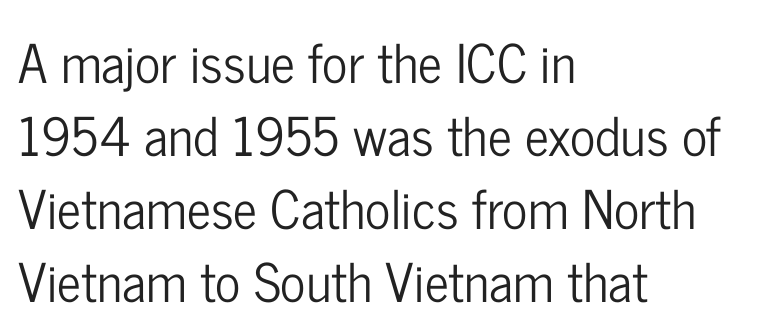
{"serif": "no", "italic": "no", "width": "condensed", "stroke_contrast": "low", "x_height": "medium", "monospaced": "no", "underline": "no", "align": "left", "line_spacing": "normal", "line_spacing_ratio": 1.38, "letter_spacing": "normal", "letter_spacing_em": 0.0, "glyph_px": 53}
